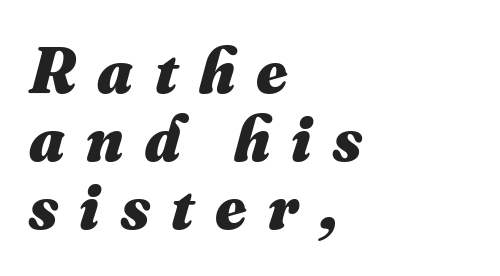
Q: Is the text bold? A: Yes.
Q: Is the text underlined? A: No.
Q: How is the paragraph aligned? A: Left-aligned.
Q: Is the spacing between letters normal or unusually wide? A: Unusually wide.
Q: Is the spacing between lines tight, normal or loose? A: Tight.
Q: Width (condensed, normal, or wide)? A: Normal.
Q: Stroke contrast? A: Medium.
Q: x-height? A: Small.
Q: Monospaced? A: No.
